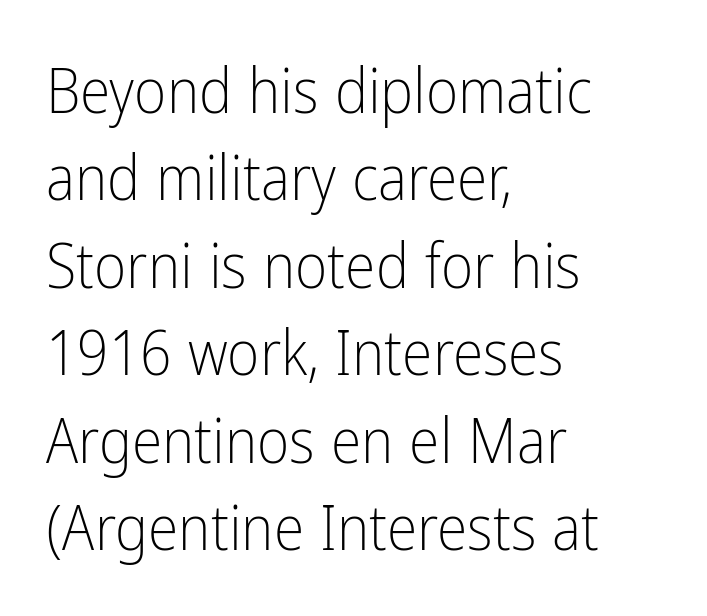
Q: Is the text bold? A: No.
Q: Is the text italic (slanted)? A: No, it is upright.
Q: Is the typeface a serif or a sans-serif typeface? A: Sans-serif.
Q: Is the text underlined? A: No.
Q: How is the paragraph aligned? A: Left-aligned.
Q: Is the spacing between letters normal or unusually wide? A: Normal.
Q: Is the spacing between lines tight, normal or loose? A: Normal.
Q: Width (condensed, normal, or wide)? A: Condensed.
Q: Stroke contrast? A: Low.
Q: x-height? A: Medium.
Q: Monospaced? A: No.
